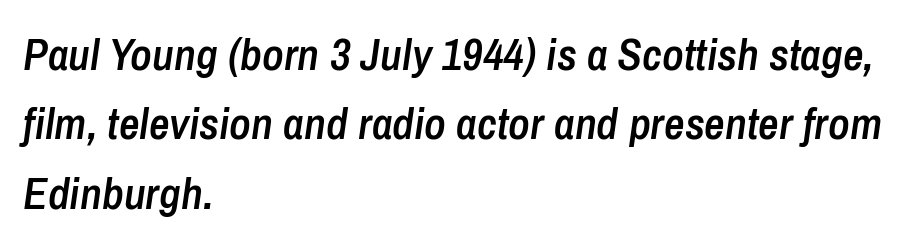
{"italic": "yes", "lean": "right", "slant_degrees": 8, "bold": "semi", "weight": "semibold", "width": "condensed", "stroke_contrast": "low", "x_height": "medium", "monospaced": "no", "underline": "no", "align": "left", "line_spacing": "normal", "line_spacing_ratio": 1.54, "letter_spacing": "normal", "letter_spacing_em": 0.0, "glyph_px": 45}
